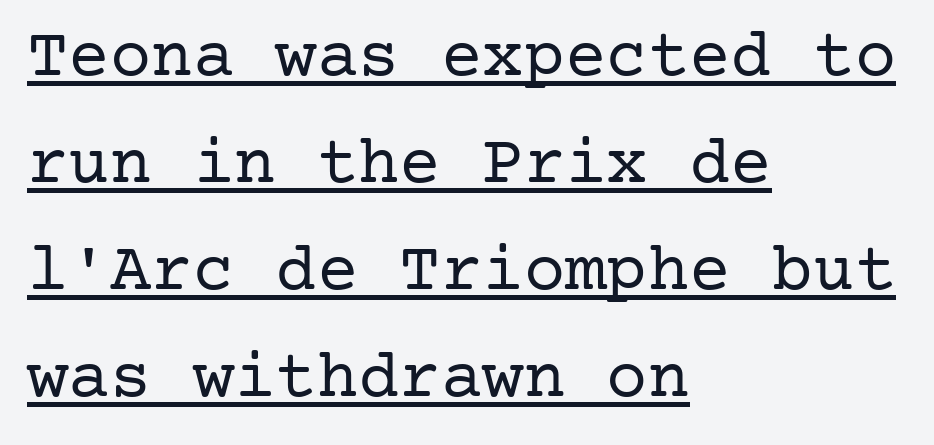
Typeset ragged right — the left edge is the straight one. Every stem runs plumb, perpendicular to the baseline. Here the glyphs are tracked normally, forming tight word shapes. Does the leading feel generous? No, just average. Counters stay open thanks to moderate or lighter strokes.
